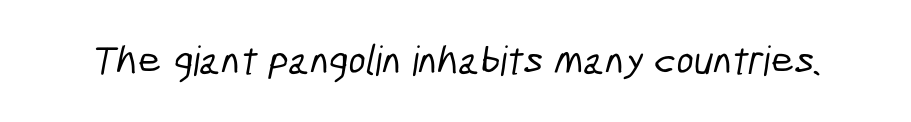
The area under the type is left untouched. Look at the tracking — it's just the regular setting, nothing added. Does the type have serifs? No, each stem ends abruptly. Proportional: the letters do not fall into vertical columns.
